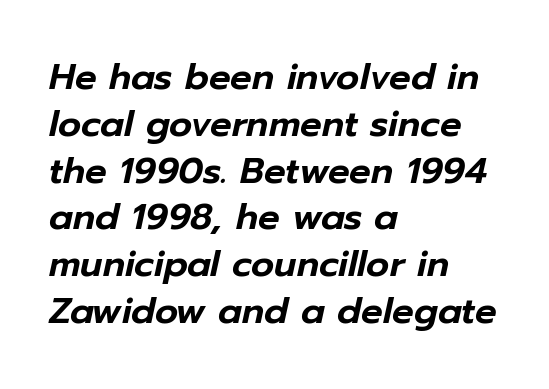
The image shows 36 px text type, italic (leaning right); set left-aligned, normal line spacing (1.3x), normal letter spacing, not underlined; low stroke contrast and a medium x-height.
